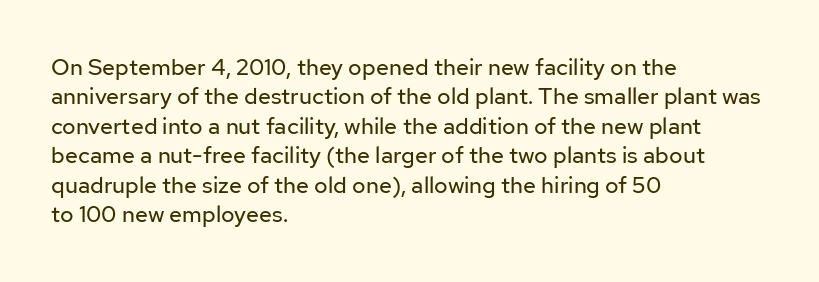
Q: Is the text bold? A: No.
Q: Is the text italic (slanted)? A: No, it is upright.
Q: Is the text underlined? A: No.
Q: How is the paragraph aligned? A: Left-aligned.
Q: Is the spacing between letters normal or unusually wide? A: Normal.
Q: Is the spacing between lines tight, normal or loose? A: Normal.
